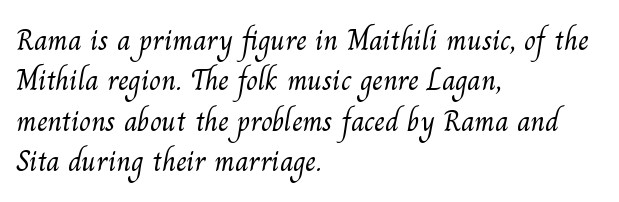
Q: Is the text bold? A: No.
Q: Is the typeface a serif or a sans-serif typeface? A: Serif.
Q: Is the text underlined? A: No.
Q: How is the paragraph aligned? A: Left-aligned.
Q: Is the spacing between letters normal or unusually wide? A: Normal.
Q: Is the spacing between lines tight, normal or loose? A: Normal.
Q: Width (condensed, normal, or wide)? A: Normal.
Q: Stroke contrast? A: Medium.
Q: x-height? A: Small.
Q: Monospaced? A: No.
